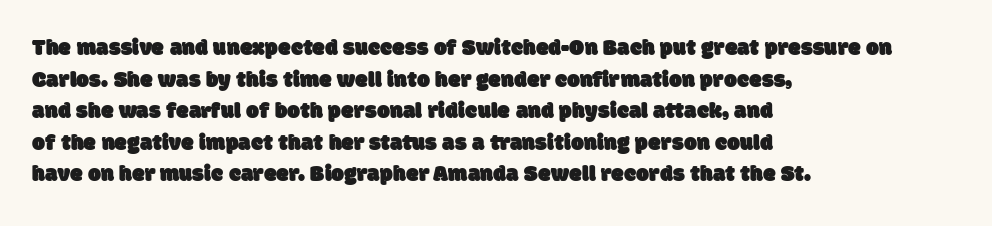
The rendering uses a moderate line-height, typical for paragraphs. A clean baseline with only descenders dipping below it. Compared with a centered layout, this one pins lines to the left instead. In terms of letterspacing, this is plain default setting.
